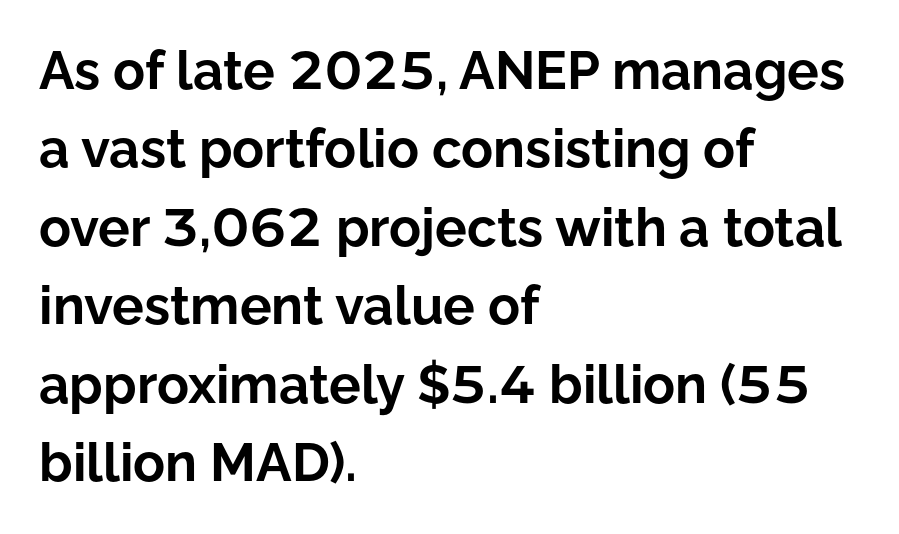
{"serif": "no", "italic": "no", "bold": "yes", "weight": "bold", "width": "normal", "stroke_contrast": "low", "x_height": "medium", "monospaced": "no", "underline": "no", "align": "left", "line_spacing": "normal", "line_spacing_ratio": 1.48, "letter_spacing": "normal", "letter_spacing_em": 0.0, "glyph_px": 53}
